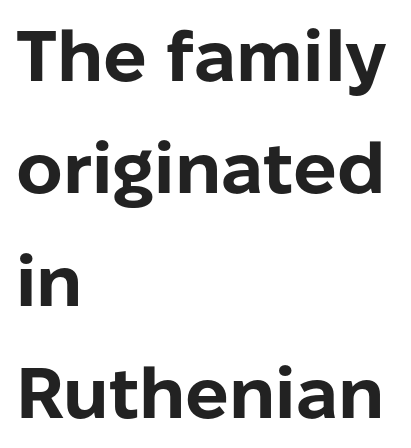
The image shows 72 px bold sans-serif type, upright; set left-aligned, normal line spacing (1.56x), normal letter spacing, not underlined; low stroke contrast and a medium x-height.
